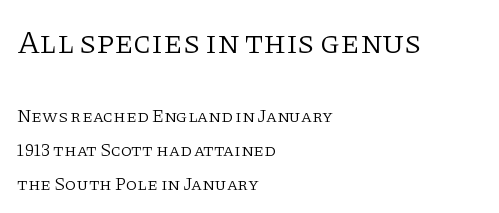
Q: Is the text bold? A: No.
Q: Is the text italic (slanted)? A: No, it is upright.
Q: Is the typeface a serif or a sans-serif typeface? A: Serif.
Q: Is the text underlined? A: No.
Q: How is the paragraph aligned? A: Left-aligned.
Q: Is the spacing between letters normal or unusually wide? A: Normal.
Q: Which block of text is set in a larger size, the first (top) or the second (bottom)? A: The first (top) one.
Q: Width (condensed, normal, or wide)? A: Normal.
Q: Stroke contrast? A: Low.
Q: x-height? A: Large.
Q: Monospaced? A: No.
